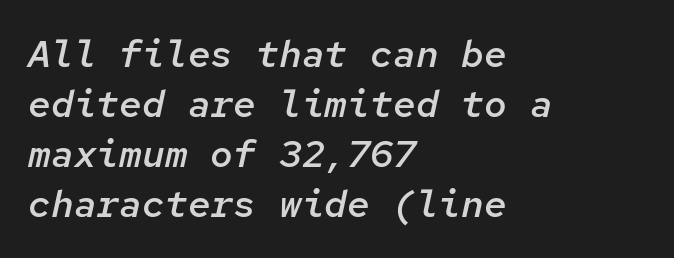
The image shows 38 px semibold type, italic (leaning right), monospaced; set left-aligned, normal line spacing (1.32x), normal letter spacing, not underlined; low stroke contrast and a medium x-height.
